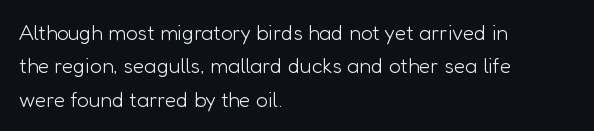
How would I describe the line gaps? Plain and ordinary. Weight: in the light-to-regular range. The type is set solid horizontally, with unmodified tracking. The lines are quadded left.
